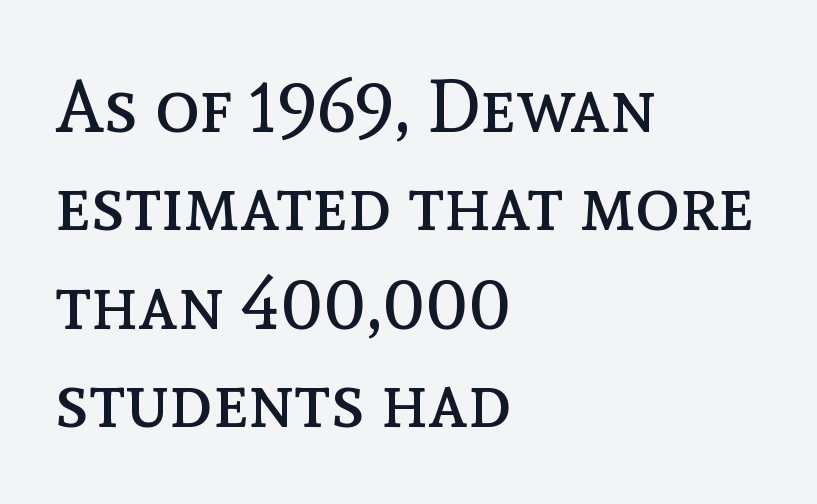
Q: Is the text bold? A: No.
Q: Is the text italic (slanted)? A: No, it is upright.
Q: Is the text underlined? A: No.
Q: How is the paragraph aligned? A: Left-aligned.
Q: Is the spacing between letters normal or unusually wide? A: Normal.
Q: Is the spacing between lines tight, normal or loose? A: Normal.
Q: Width (condensed, normal, or wide)? A: Normal.
Q: x-height? A: Medium.
Q: Monospaced? A: No.
